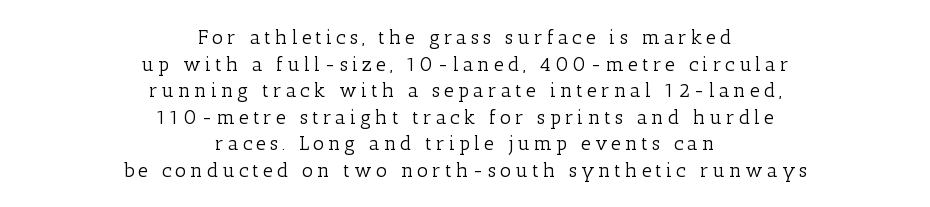
Q: Is the text bold? A: No.
Q: Is the text italic (slanted)? A: No, it is upright.
Q: Is the text underlined? A: No.
Q: How is the paragraph aligned? A: Centered.
Q: Is the spacing between lines tight, normal or loose? A: Normal.
